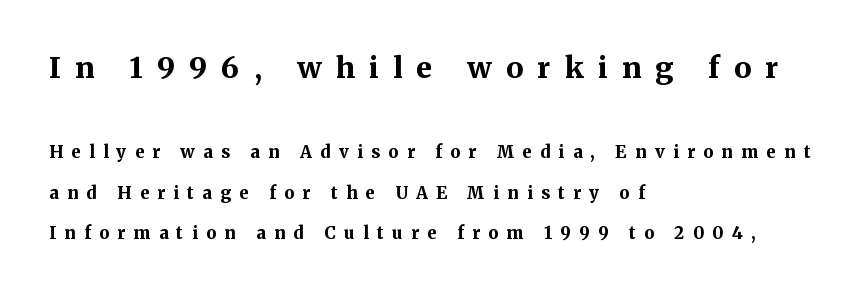
Q: Is the text bold? A: Yes.
Q: Is the text italic (slanted)? A: No, it is upright.
Q: Is the typeface a serif or a sans-serif typeface? A: Serif.
Q: Is the text underlined? A: No.
Q: How is the paragraph aligned? A: Left-aligned.
Q: Is the spacing between letters normal or unusually wide? A: Unusually wide.
Q: Is the spacing between lines tight, normal or loose? A: Loose.
Q: Which block of text is set in a larger size, the first (top) or the second (bottom)? A: The first (top) one.
Q: Width (condensed, normal, or wide)? A: Normal.
Q: Stroke contrast? A: Medium.
Q: x-height? A: Medium.
Q: Monospaced? A: No.
